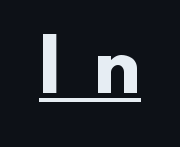
{"serif": "no", "bold": "yes", "weight": "heavy", "width": "normal", "stroke_contrast": "low", "x_height": "small", "monospaced": "no", "underline": "yes", "letter_spacing": "wide", "letter_spacing_em": 0.46, "glyph_px": 71}
